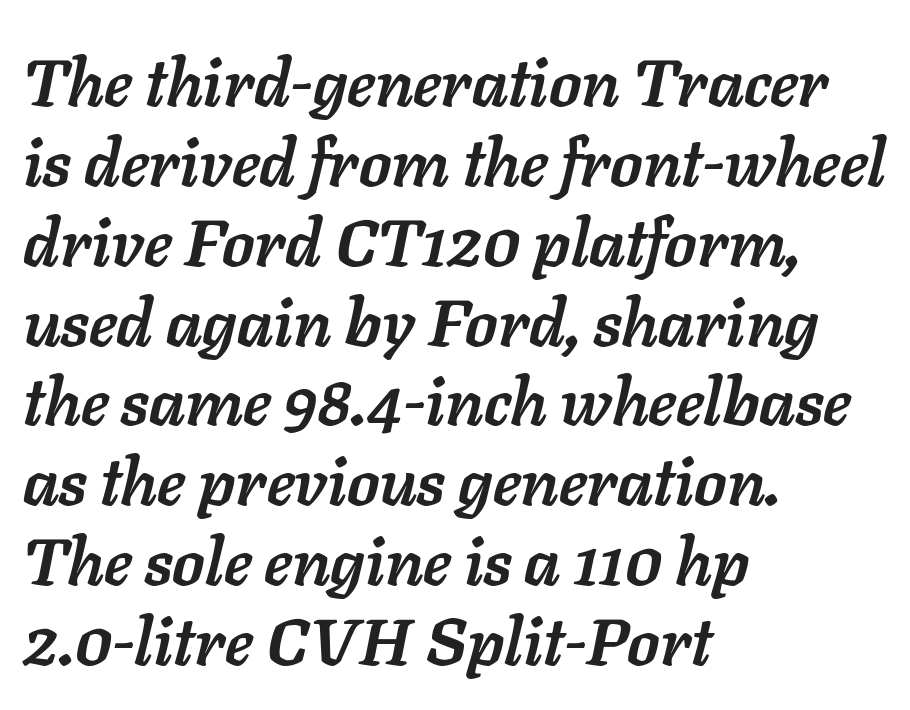
Q: Is the text bold? A: Yes.
Q: Is the text italic (slanted)? A: Yes, it leans right by about 11 degrees.
Q: Is the text underlined? A: No.
Q: How is the paragraph aligned? A: Left-aligned.
Q: Is the spacing between letters normal or unusually wide? A: Normal.
Q: Width (condensed, normal, or wide)? A: Normal.
Q: Stroke contrast? A: Low.
Q: x-height? A: Medium.
Q: Monospaced? A: No.
